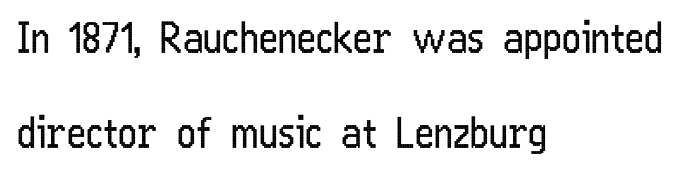
The image shows 41 px regular-weight, condensed sans-serif type, upright; set left-aligned, loose line spacing (2.32x), normal letter spacing, not underlined; low stroke contrast and a medium x-height.
